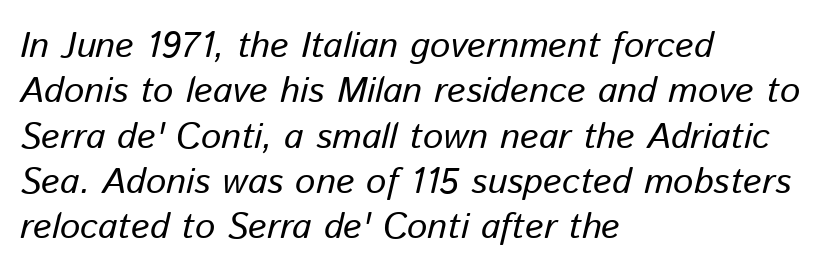
{"italic": "yes", "lean": "right", "slant_degrees": 13, "width": "normal", "stroke_contrast": "low", "x_height": "medium", "monospaced": "no", "underline": "no", "align": "left", "line_spacing": "normal", "line_spacing_ratio": 1.26, "letter_spacing": "normal", "letter_spacing_em": 0.0, "glyph_px": 36}
